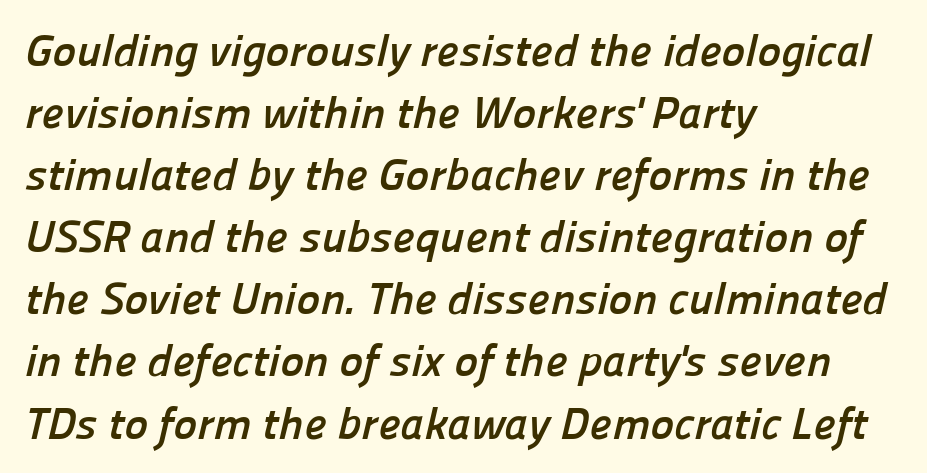
{"serif": "no", "bold": "yes", "weight": "semibold", "width": "normal", "stroke_contrast": "low", "x_height": "medium", "monospaced": "no", "underline": "no", "align": "left", "line_spacing": "normal", "line_spacing_ratio": 1.38, "letter_spacing": "normal", "letter_spacing_em": 0.0, "glyph_px": 45}
